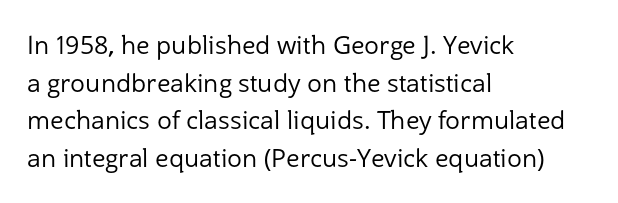
Q: Is the text bold? A: No.
Q: Is the text italic (slanted)? A: No, it is upright.
Q: Is the text underlined? A: No.
Q: How is the paragraph aligned? A: Left-aligned.
Q: Is the spacing between letters normal or unusually wide? A: Normal.
Q: Is the spacing between lines tight, normal or loose? A: Normal.
